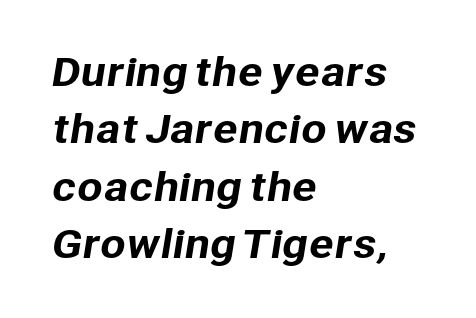
{"serif": "no", "width": "normal", "stroke_contrast": "low", "x_height": "medium", "monospaced": "no", "underline": "no", "align": "left", "line_spacing": "normal", "line_spacing_ratio": 1.55, "letter_spacing": "normal", "letter_spacing_em": 0.0, "glyph_px": 37}
